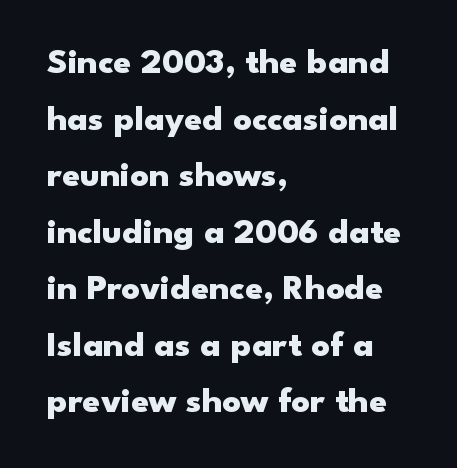
The image shows 36 px heavy, wide sans-serif type, upright; set left-aligned, normal line spacing (1.57x), normal letter spacing, not underlined; low stroke contrast and a small x-height.
